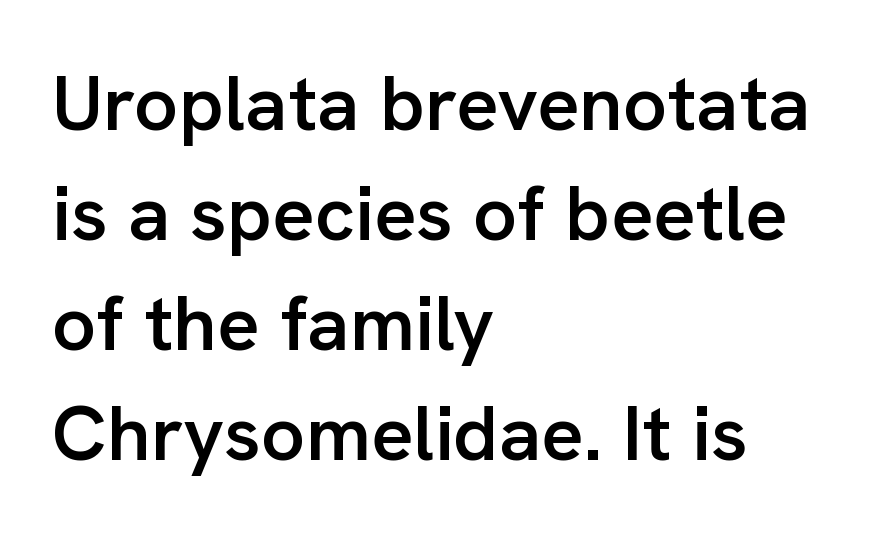
The image shows 78 px semibold sans-serif type, upright; set left-aligned, normal line spacing (1.41x), normal letter spacing, not underlined; low stroke contrast and a medium x-height.
